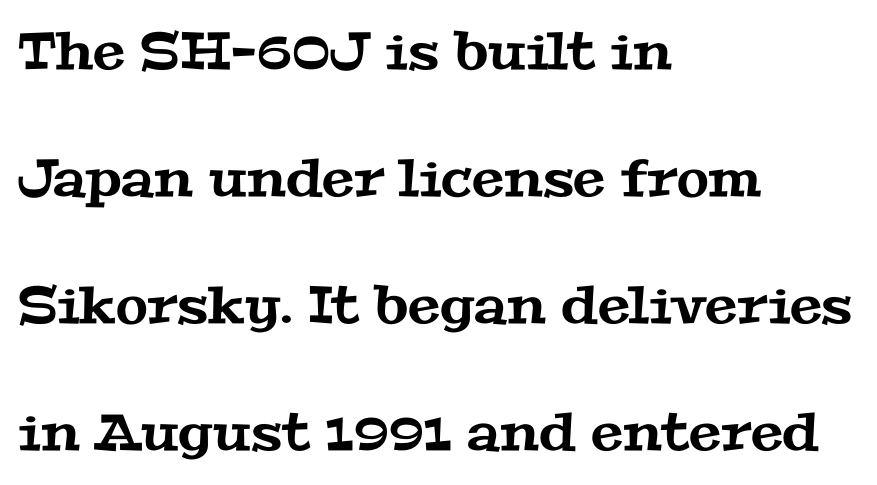
Q: Is the typeface a serif or a sans-serif typeface? A: Serif.
Q: Is the text underlined? A: No.
Q: How is the paragraph aligned? A: Left-aligned.
Q: Is the spacing between letters normal or unusually wide? A: Normal.
Q: Is the spacing between lines tight, normal or loose? A: Loose.
Q: Width (condensed, normal, or wide)? A: Wide.
Q: Stroke contrast? A: Medium.
Q: x-height? A: Medium.
Q: Monospaced? A: No.
